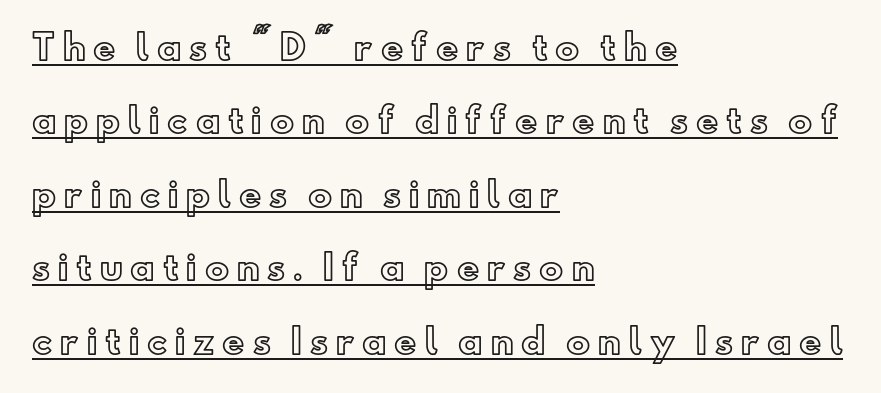
Q: Is the text italic (slanted)? A: No, it is upright.
Q: Is the text underlined? A: Yes.
Q: How is the paragraph aligned? A: Left-aligned.
Q: Is the spacing between letters normal or unusually wide? A: Unusually wide.
Q: Is the spacing between lines tight, normal or loose? A: Loose.
Q: Width (condensed, normal, or wide)? A: Normal.
Q: x-height? A: Small.
Q: Monospaced? A: No.
